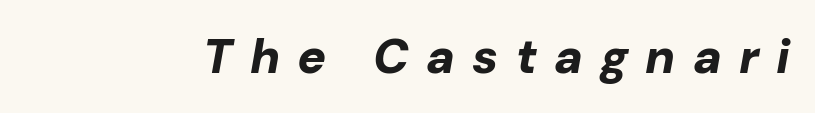
The horizontal fit of the characters is loose and conspicuously gappy. Here the designer chose a conventional face with non-uniform glyph widths. Descenders are the only things crossing below the line. The passage shown leans; its letterforms are oblique. Summary of weight: heavy, a full bold.
